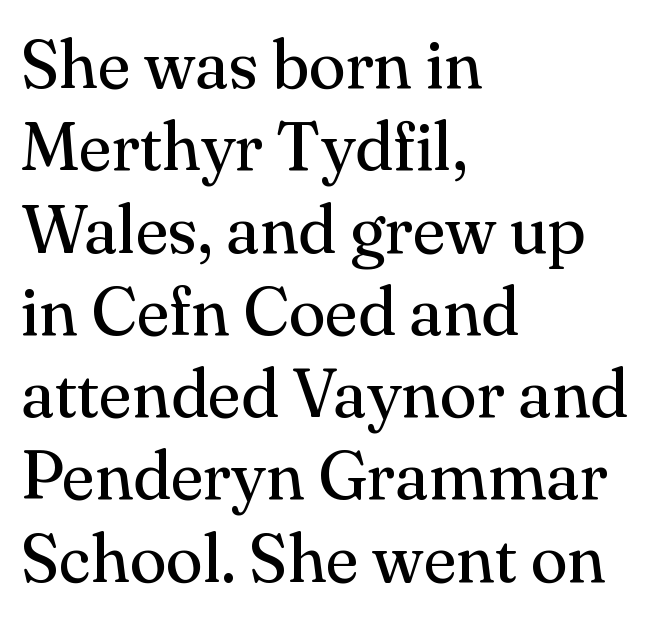
{"serif": "yes", "italic": "no", "bold": "no", "weight": "regular", "width": "normal", "stroke_contrast": "medium", "x_height": "small", "monospaced": "no", "underline": "no", "align": "left", "line_spacing_ratio": 1.21, "letter_spacing": "normal", "letter_spacing_em": 0.0, "glyph_px": 68}
